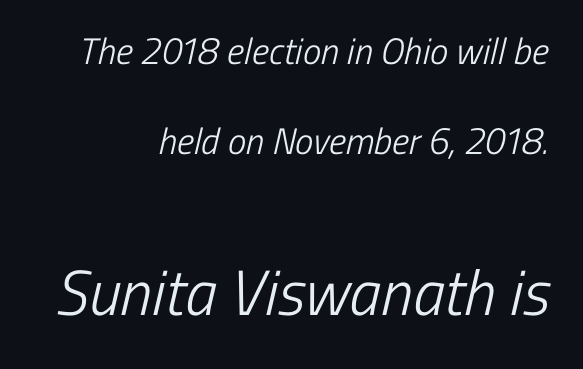
{"serif": "no", "bold": "no", "weight": "light", "width": "condensed", "stroke_contrast": "low", "x_height": "medium", "monospaced": "no", "underline": "no", "align": "right", "line_spacing": "loose", "line_spacing_ratio": 2.43, "letter_spacing": "normal", "letter_spacing_em": 0.0, "larger_block": "second", "size_ratio": 1.73, "glyph_px": 64}
